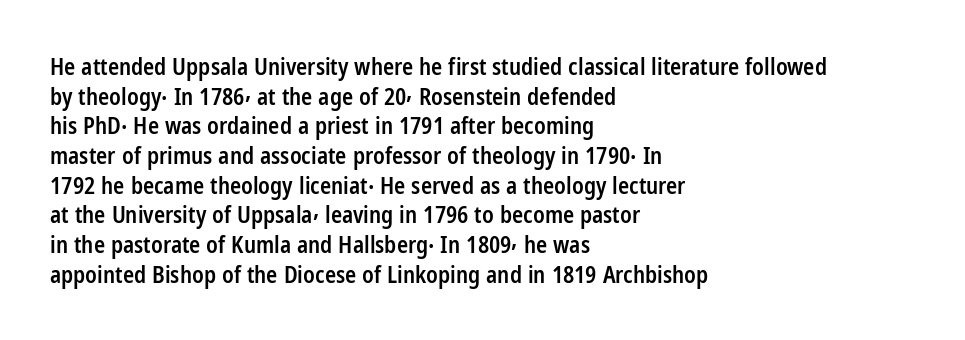
Q: Is the text bold? A: Semi-bold.
Q: Is the text italic (slanted)? A: No, it is upright.
Q: Is the text underlined? A: No.
Q: How is the paragraph aligned? A: Left-aligned.
Q: Is the spacing between letters normal or unusually wide? A: Normal.
Q: Is the spacing between lines tight, normal or loose? A: Normal.
